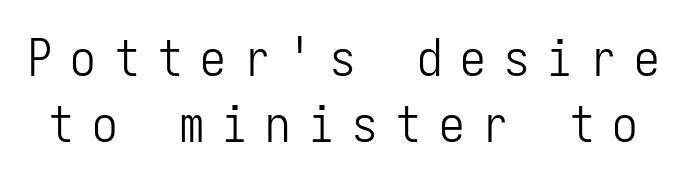
{"serif": "no", "italic": "no", "bold": "no", "weight": "light", "width": "condensed", "stroke_contrast": "low", "x_height": "medium", "monospaced": "yes", "underline": "no", "line_spacing": "normal", "line_spacing_ratio": 1.3, "letter_spacing": "wide", "letter_spacing_em": 0.35, "glyph_px": 51}
